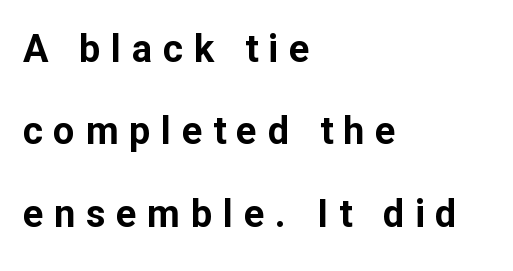
Q: Is the text bold? A: Yes.
Q: Is the text italic (slanted)? A: No, it is upright.
Q: Is the typeface a serif or a sans-serif typeface? A: Sans-serif.
Q: Is the text underlined? A: No.
Q: How is the paragraph aligned? A: Left-aligned.
Q: Is the spacing between letters normal or unusually wide? A: Unusually wide.
Q: Is the spacing between lines tight, normal or loose? A: Loose.
Q: Width (condensed, normal, or wide)? A: Normal.
Q: Stroke contrast? A: Low.
Q: x-height? A: Medium.
Q: Monospaced? A: No.
